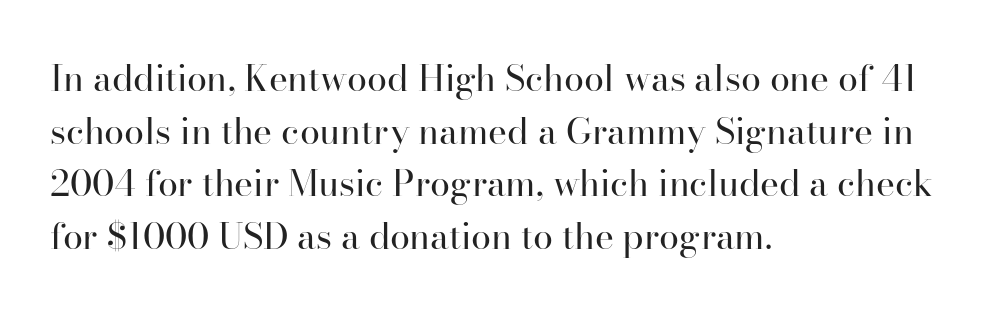
Q: Is the text bold? A: No.
Q: Is the text italic (slanted)? A: No, it is upright.
Q: Is the typeface a serif or a sans-serif typeface? A: Serif.
Q: Is the text underlined? A: No.
Q: How is the paragraph aligned? A: Left-aligned.
Q: Is the spacing between letters normal or unusually wide? A: Normal.
Q: Is the spacing between lines tight, normal or loose? A: Normal.
Q: Width (condensed, normal, or wide)? A: Normal.
Q: Stroke contrast? A: High.
Q: x-height? A: Small.
Q: Monospaced? A: No.
